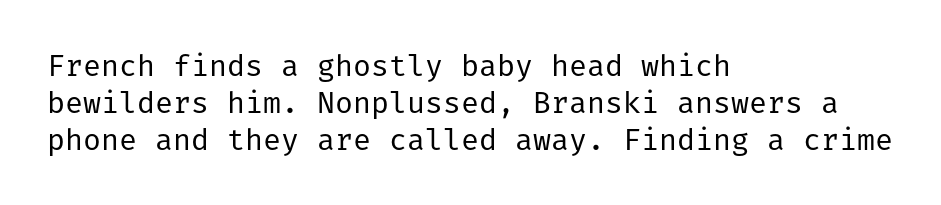
Q: Is the text bold? A: No.
Q: Is the text italic (slanted)? A: No, it is upright.
Q: Is the typeface a serif or a sans-serif typeface? A: Sans-serif.
Q: Is the text underlined? A: No.
Q: How is the paragraph aligned? A: Left-aligned.
Q: Is the spacing between letters normal or unusually wide? A: Normal.
Q: Width (condensed, normal, or wide)? A: Normal.
Q: Stroke contrast? A: Low.
Q: x-height? A: Medium.
